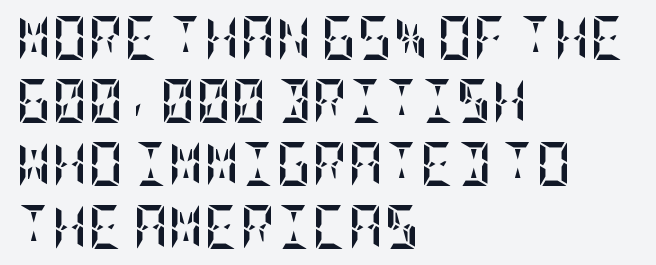
{"italic": "no", "bold": "yes", "weight": "semibold", "width": "condensed", "stroke_contrast": "low", "x_height": "large", "underline": "no", "align": "left", "line_spacing": "normal", "line_spacing_ratio": 1.43, "letter_spacing": "normal", "letter_spacing_em": 0.0, "glyph_px": 44}
